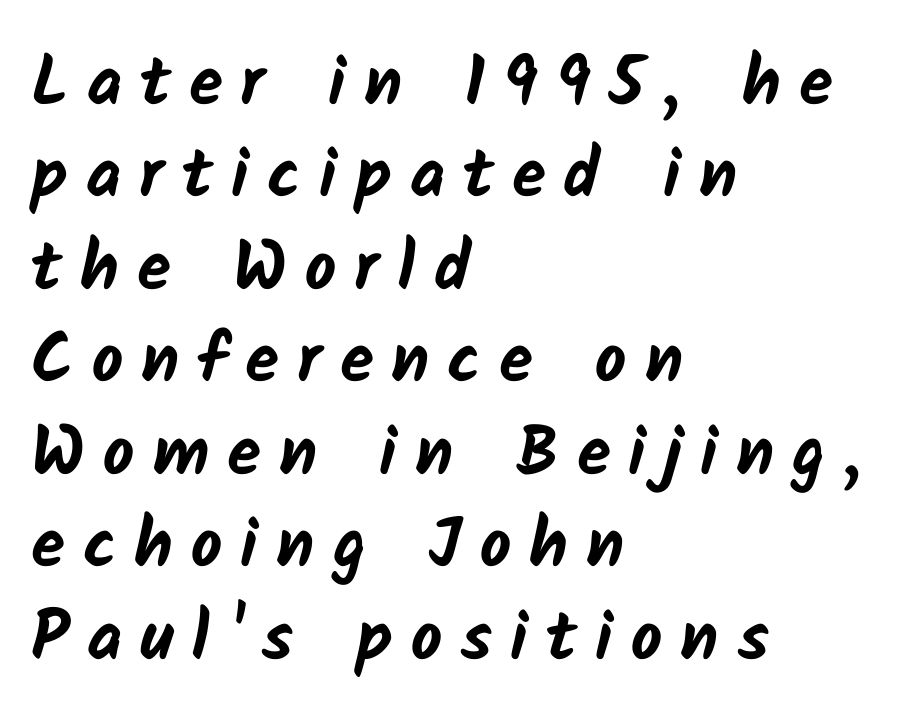
Q: Is the text bold? A: Yes.
Q: Is the typeface a serif or a sans-serif typeface? A: Sans-serif.
Q: Is the text underlined? A: No.
Q: How is the paragraph aligned? A: Left-aligned.
Q: Is the spacing between letters normal or unusually wide? A: Unusually wide.
Q: Is the spacing between lines tight, normal or loose? A: Normal.
Q: Width (condensed, normal, or wide)? A: Normal.
Q: Stroke contrast? A: Low.
Q: x-height? A: Medium.
Q: Monospaced? A: No.
